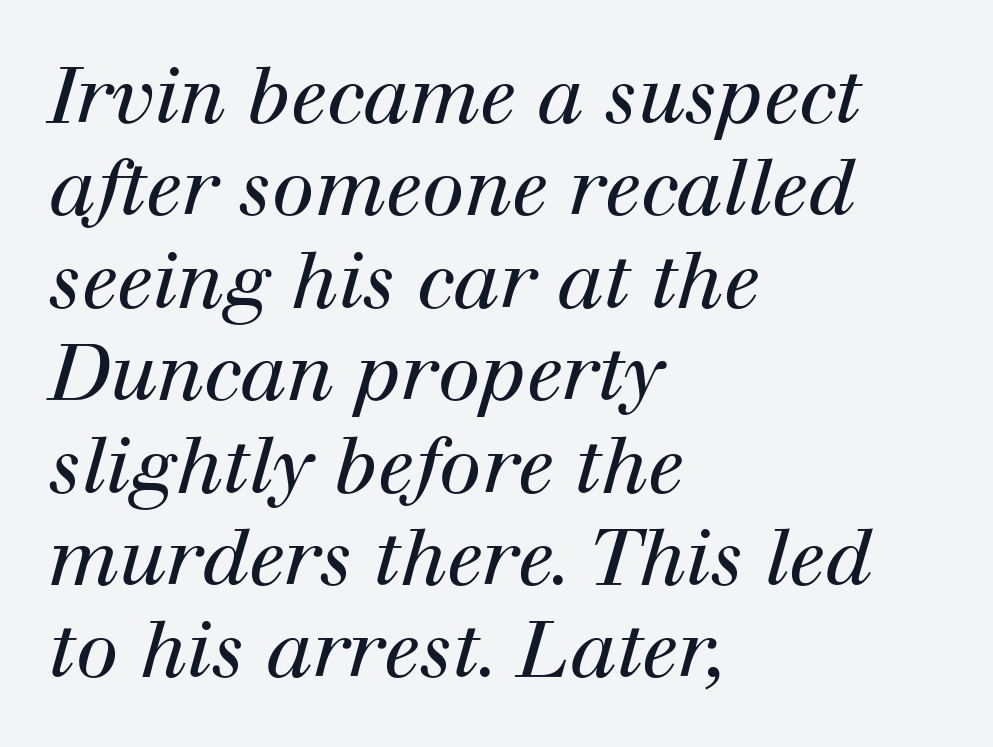
{"serif": "yes", "italic": "yes", "lean": "right", "slant_degrees": 12, "bold": "no", "weight": "regular", "width": "normal", "stroke_contrast": "high", "x_height": "medium", "monospaced": "no", "underline": "no", "align": "left", "line_spacing_ratio": 1.2, "letter_spacing": "normal", "letter_spacing_em": 0.0, "glyph_px": 77}
